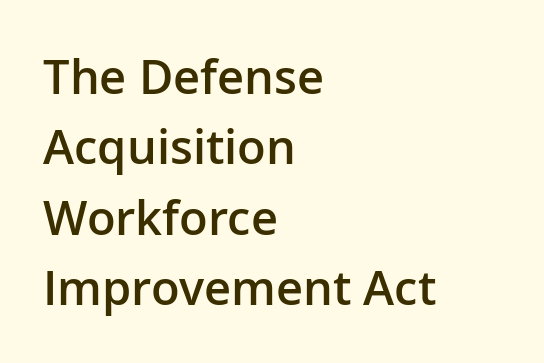
Vertical spacing — default. Semibold letterforms, between regular and bold. Proportional: the letters do not fall into vertical columns. Ordinary non-slanted type is in use. The setting favours the left margin, as ordinary paragraphs usually do.
